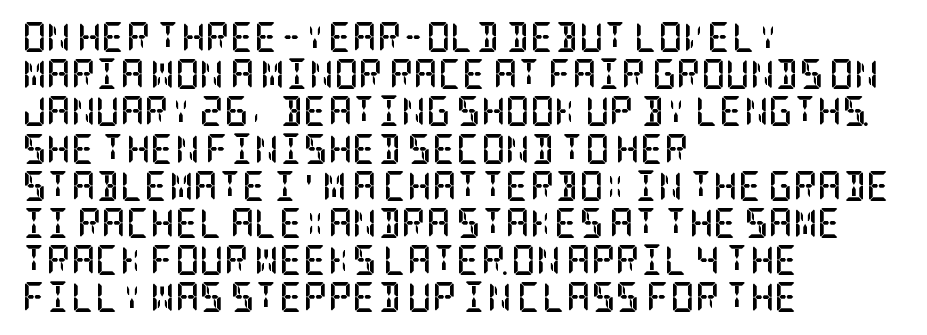
{"serif": "yes", "italic": "no", "bold": "yes", "weight": "semibold", "width": "condensed", "stroke_contrast": "low", "x_height": "large", "underline": "no", "align": "left", "line_spacing_ratio": 1.24, "letter_spacing": "normal", "letter_spacing_em": 0.0, "glyph_px": 30}
